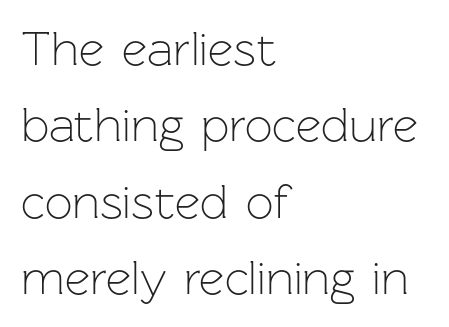
The image shows 49 px light sans-serif type, upright; set left-aligned, normal line spacing (1.56x), normal letter spacing, not underlined; low stroke contrast and a medium x-height.
